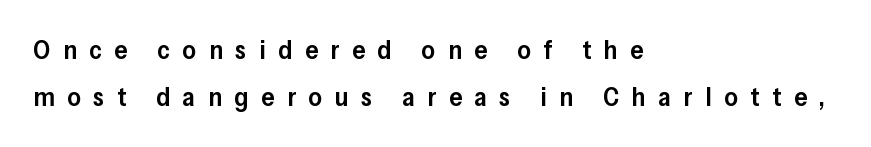
The image shows 26 px text type, upright; set left-aligned, line spacing 1.82x, unusually wide letter spacing (+0.49 em), not underlined.
